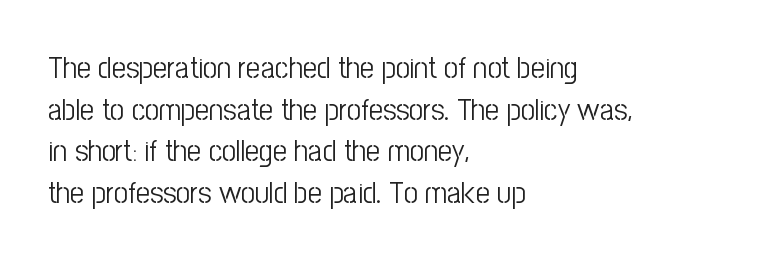
No feet cap the strokes, marking this as sans-serif type. Letters rest on an invisible, unmarked baseline. Horizontal bands of white between lines are of average thickness. Heft: none added — not bold. Tracking here is standard; glyphs follow each other at the usual distance.
